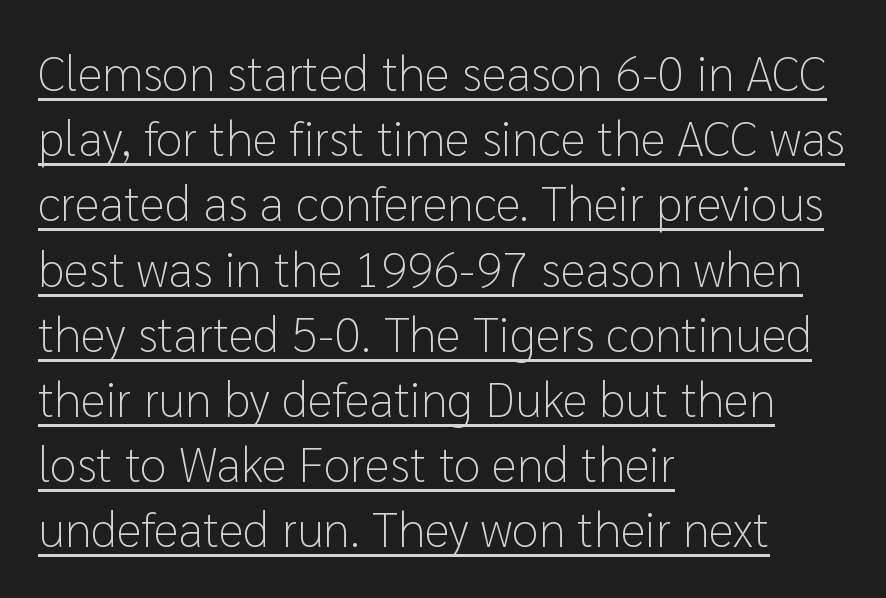
If you drew a ruler down the left edge, every line would touch it. Posture: straight, roman, zero tilt. The letterforms sit at book weight or below. The face used here appears with an underline applied. This block has exactly the height ordinary leading produces. A typesetter would label this face a sans.
